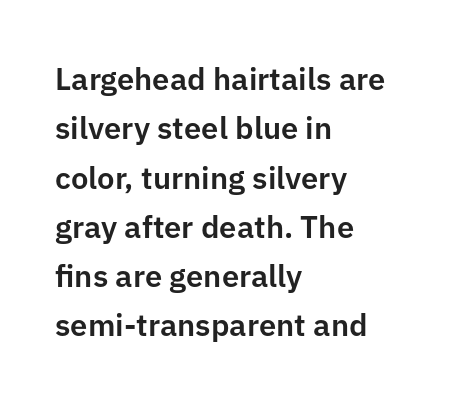
The image shows 31 px sans-serif type, upright; set left-aligned, normal line spacing (1.59x), normal letter spacing, not underlined; low stroke contrast and a medium x-height.
